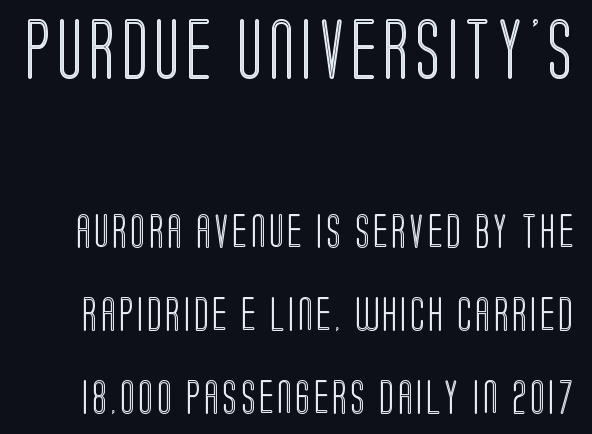
A student would notice the top passage is typeset larger than what follows. Quick note: not italic, upright. Is there much room between lines? Yes — plenty of vertical air separates them. Note the varied advance widths — an 'i' is clearly narrower than an 'm'. Honestly, there is no underline to notice here at all.
